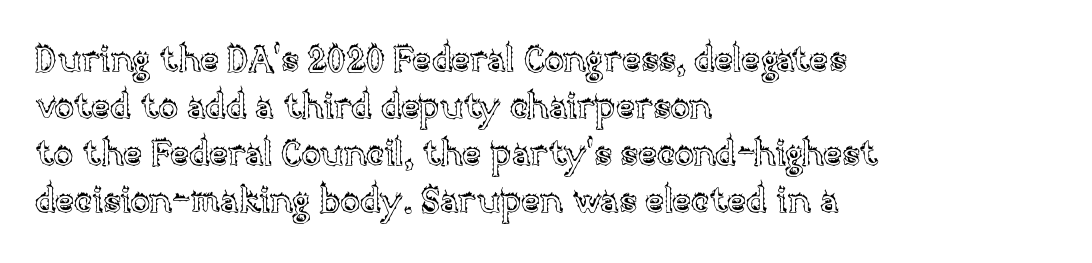
The image shows 36 px text type, upright; set left-aligned, normal line spacing (1.31x), normal letter spacing, not underlined; a large x-height.
